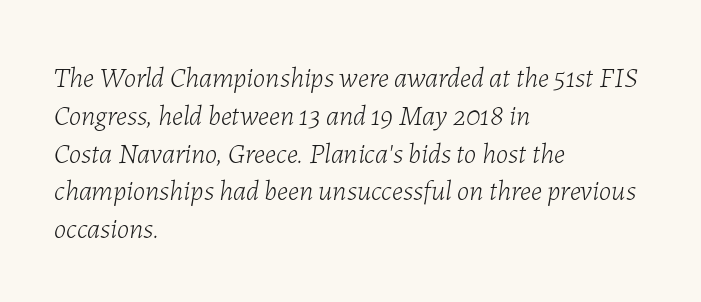
{"italic": "yes", "lean": "right", "slant_degrees": 7, "bold": "no", "weight": "light", "width": "normal", "stroke_contrast": "low", "x_height": "medium", "monospaced": "no", "underline": "no", "align": "left", "line_spacing": "normal", "line_spacing_ratio": 1.35, "letter_spacing": "normal", "letter_spacing_em": 0.0, "glyph_px": 28}
